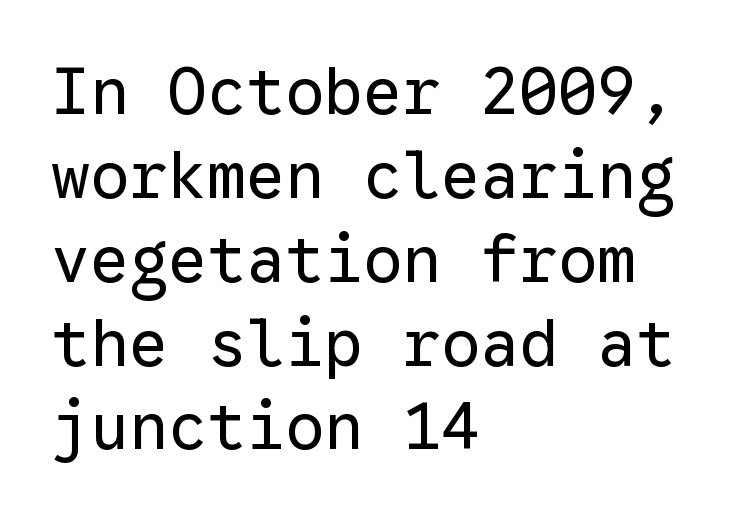
This rendering employs a face without finishing strokes, i.e., a sans-serif. Note the uniform advance width — an 'i' takes as much space as an 'm'. Reading down the block, your eye returns to a fixed left position each line. Regular leading. Students, note that the glyphs here touch the page at normal intervals. If you drew a line through each stem, it would be perfectly vertical.
